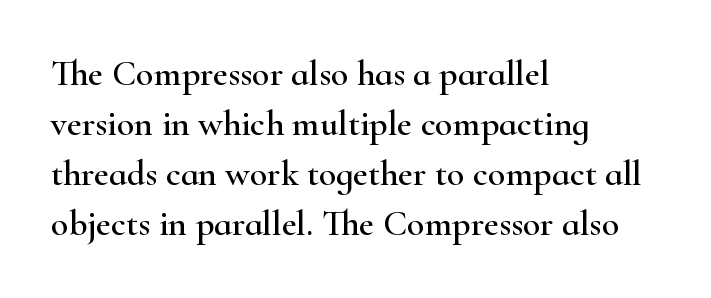
Compared with typical body copy, the letter spacing here is the same. Think of a printed novel: that variable character pitch is what you see here. This sample is left-justified, so line endings fall wherever the words run out. Tall strokes in this sample are plumb rather than angled.
